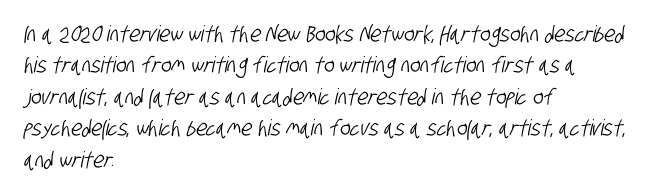
Regular leading. Nobody drew a line under any word here. How are the letters spaced? Ordinarily, with no added tracking. Alignment: flush left.
